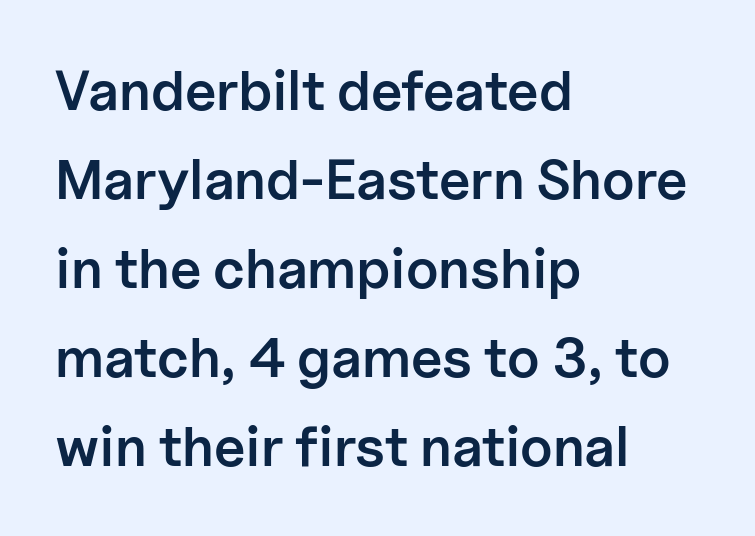
Compared with an ordinary text face, these strokes are moderately heavier — a semibold. The typesetter chose a ragged-right arrangement here. Tall strokes in this sample are plumb rather than angled. I'd call this a sans setting — the letters go barefoot. These lines sit exactly where default settings would place them. The passage shown is typed in a proportional face where columns would drift.
